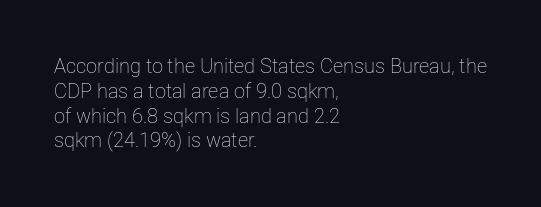
Q: Is the text bold? A: No.
Q: Is the text italic (slanted)? A: No, it is upright.
Q: Is the text underlined? A: No.
Q: How is the paragraph aligned? A: Left-aligned.
Q: Is the spacing between letters normal or unusually wide? A: Normal.
